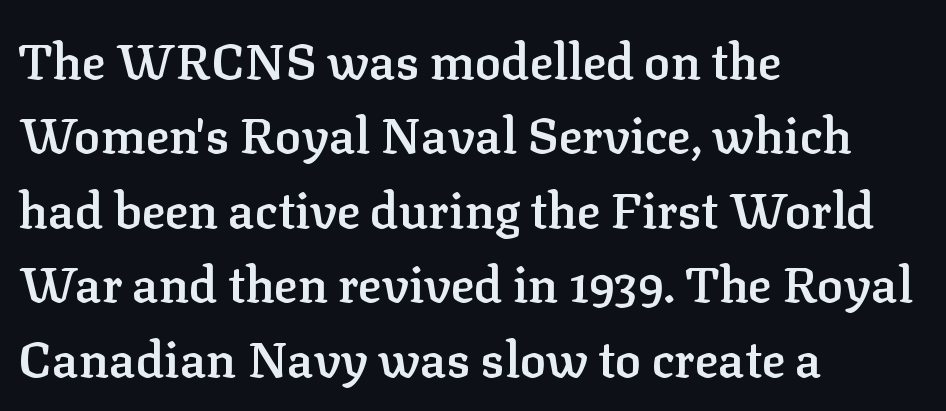
Q: Is the text bold? A: Semi-bold.
Q: Is the text italic (slanted)? A: No, it is upright.
Q: Is the typeface a serif or a sans-serif typeface? A: Serif.
Q: Is the text underlined? A: No.
Q: How is the paragraph aligned? A: Left-aligned.
Q: Is the spacing between letters normal or unusually wide? A: Normal.
Q: Is the spacing between lines tight, normal or loose? A: Normal.
Q: Width (condensed, normal, or wide)? A: Normal.
Q: Stroke contrast? A: Low.
Q: x-height? A: Medium.
Q: Monospaced? A: No.
